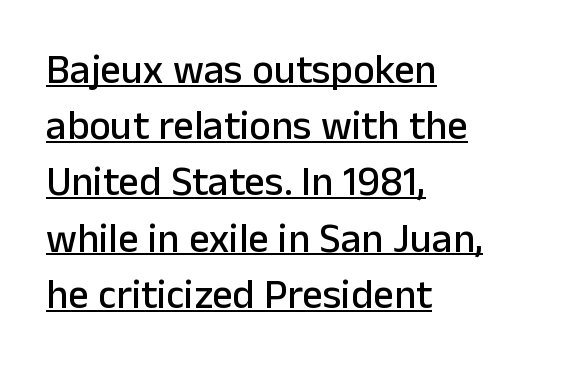
The image shows 41 px sans-serif type, upright; set left-aligned, normal line spacing (1.37x), normal letter spacing, underlined; low stroke contrast and a medium x-height.
